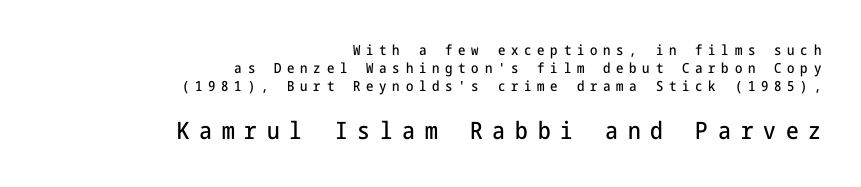
Q: Is the text italic (slanted)? A: No, it is upright.
Q: Is the text underlined? A: No.
Q: How is the paragraph aligned? A: Right-aligned.
Q: Is the spacing between letters normal or unusually wide? A: Unusually wide.
Q: Is the spacing between lines tight, normal or loose? A: Normal.
Q: Which block of text is set in a larger size, the first (top) or the second (bottom)? A: The second (bottom) one.
